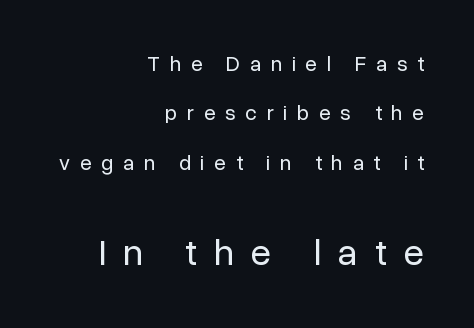
The image shows 37 px regular-weight sans-serif type, upright; set right-aligned, loose line spacing (2.35x), unusually wide letter spacing (+0.47 em), not underlined; the second (bottom) block is 1.76x larger; low stroke contrast and a medium x-height.
